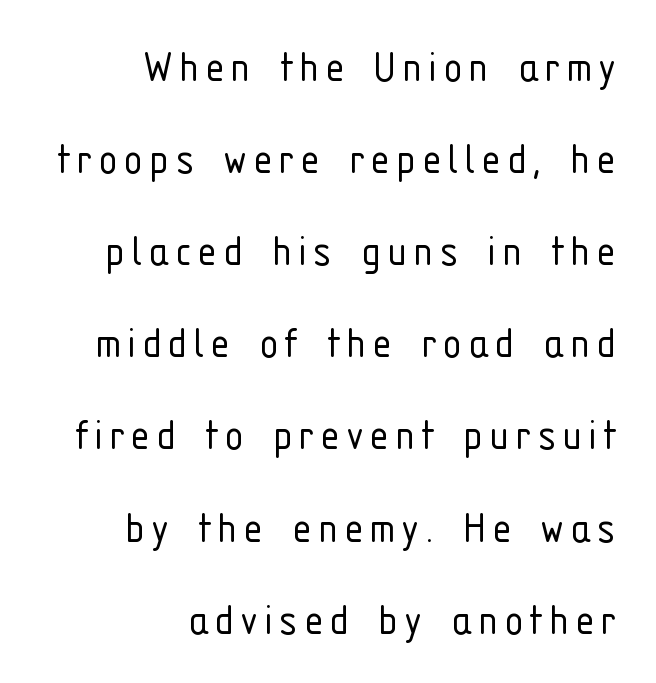
A typesetter would mark this as roman, not italic. The space beneath each line is pristine and unruled. Right-aligned paragraph, ragged on the left. What kind of face is this? One without serifs — a sans. This is not heavy type; no bold has been used.
